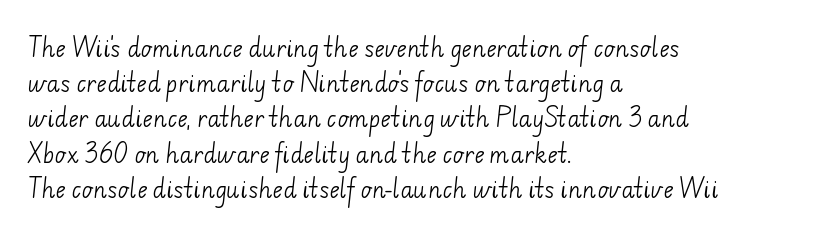
The passage is arranged the way most books set body copy — flush left. Stroke thickness stays within the range of a standard reading face or lighter. Tracking here is standard; glyphs follow each other at the usual distance. Reading down the column, the eye jumps a familiar distance to each next line. The strip under each line holds only bare page.
